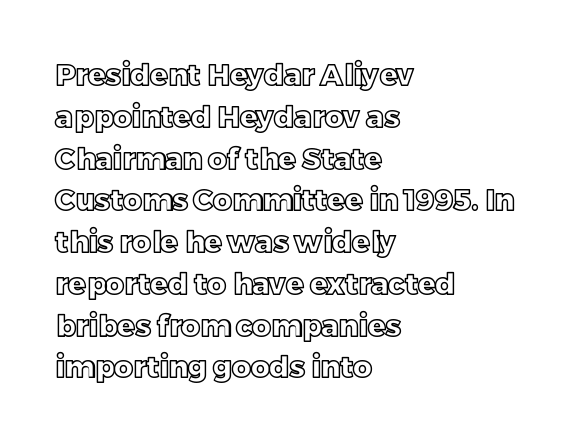
{"italic": "no", "width": "normal", "x_height": "large", "monospaced": "no", "underline": "no", "align": "left", "line_spacing": "normal", "line_spacing_ratio": 1.44, "letter_spacing": "normal", "letter_spacing_em": 0.0, "glyph_px": 29}
